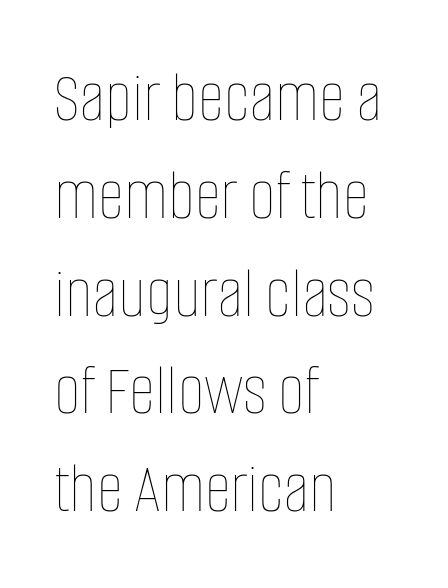
Q: Is the text bold? A: No.
Q: Is the text italic (slanted)? A: No, it is upright.
Q: Is the text underlined? A: No.
Q: How is the paragraph aligned? A: Left-aligned.
Q: Is the spacing between letters normal or unusually wide? A: Normal.
Q: Is the spacing between lines tight, normal or loose? A: Normal.
Q: Width (condensed, normal, or wide)? A: Condensed.
Q: Stroke contrast? A: Low.
Q: x-height? A: Large.
Q: Monospaced? A: No.
